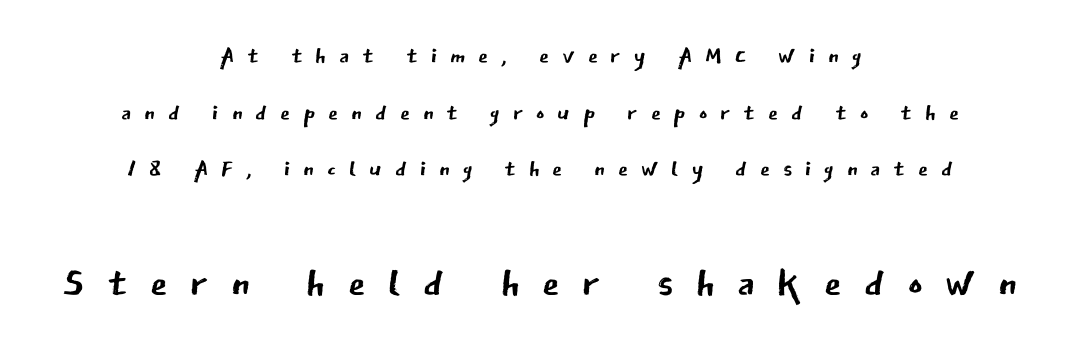
{"serif": "no", "italic": "no", "bold": "no", "weight": "regular", "width": "normal", "stroke_contrast": "low", "x_height": "medium", "monospaced": "no", "underline": "no", "align": "center", "line_spacing_ratio": 1.77, "letter_spacing": "wide", "letter_spacing_em": 0.4, "larger_block": "second", "size_ratio": 1.75, "glyph_px": 56}
